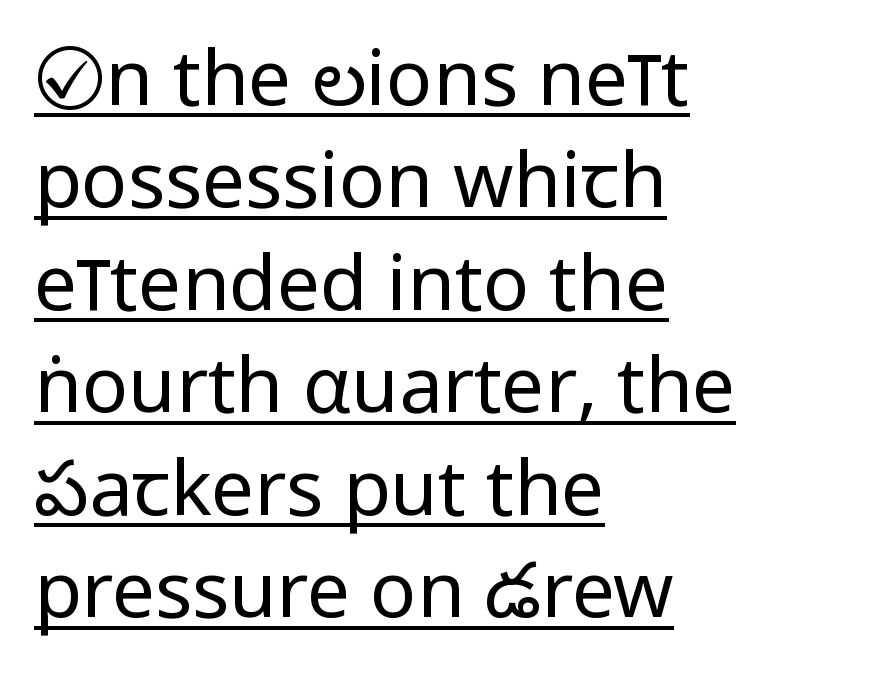
The rendering keeps characters at their native spacing. The string is rendered with underlining switched on. The ragged edge is on the right, which tells us the setting is flush left. Regular leading.
